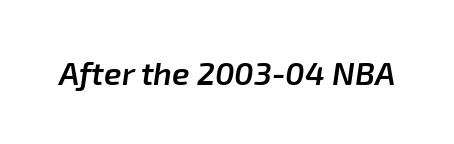
Q: Is the text bold? A: Semi-bold.
Q: Is the text italic (slanted)? A: Yes, it leans right by about 8 degrees.
Q: Is the text underlined? A: No.
Q: Is the spacing between letters normal or unusually wide? A: Normal.
Q: Width (condensed, normal, or wide)? A: Normal.
Q: Stroke contrast? A: Low.
Q: x-height? A: Medium.
Q: Monospaced? A: No.
